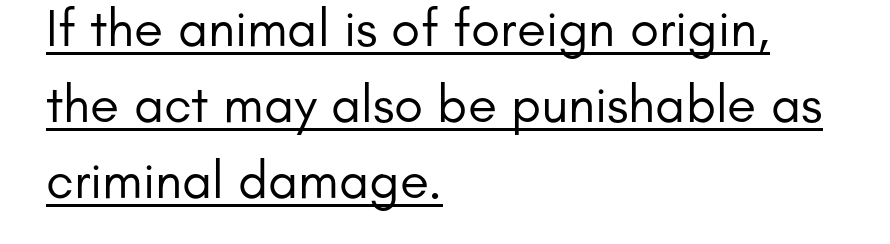
The letters carry no serifs — their stems end cleanly without finishing strokes. The lines are quadded left. Decoration check: the copy is underlined. Nope, not italic — everything's standing straight. Counters stay open thanks to moderate or lighter strokes. Think of a printed novel: that variable character pitch is what you see here.
